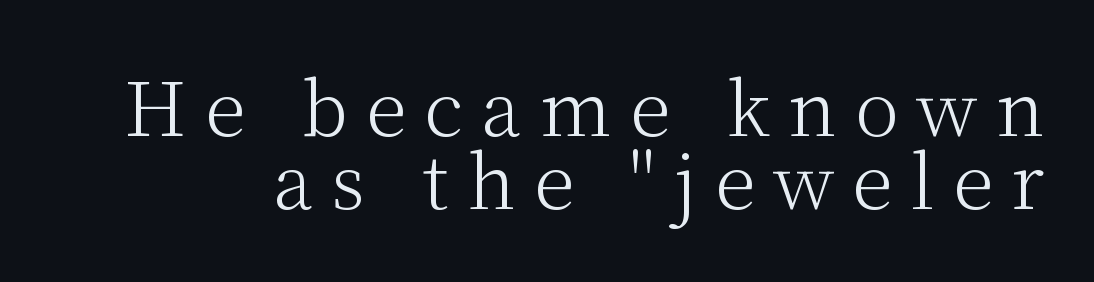
The image shows 74 px light serif type, upright; set tight line spacing (0.99x), unusually wide letter spacing (+0.25 em), not underlined; medium stroke contrast and a medium x-height.
